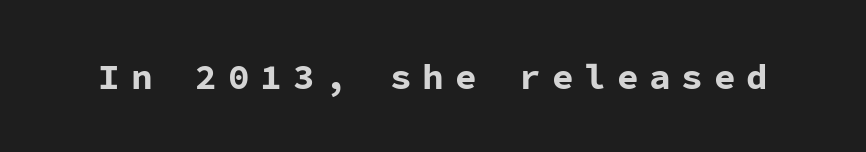
The image shows 36 px bold sans-serif type, upright, monospaced; set unusually wide letter spacing (+0.3 em), not underlined; low stroke contrast and a medium x-height.
